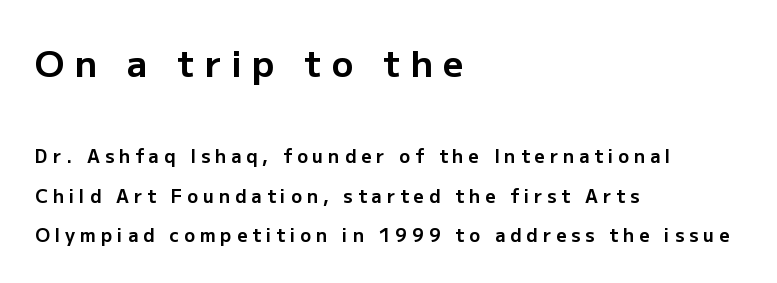
The image shows 36 px bold sans-serif type, upright; set left-aligned, loose line spacing (2.18x), unusually wide letter spacing (+0.28 em), not underlined; the first (top) block is 2.0x larger; low stroke contrast and a medium x-height.
